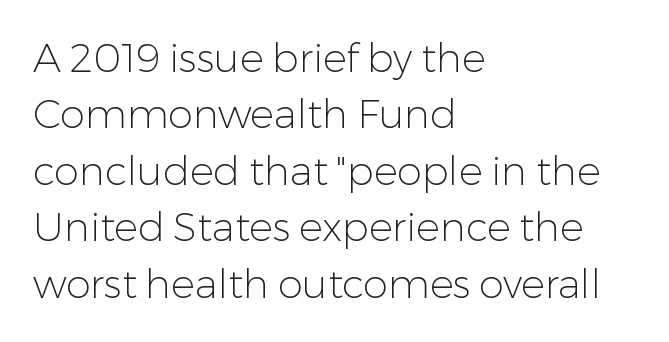
Q: Is the text bold? A: No.
Q: Is the text italic (slanted)? A: No, it is upright.
Q: Is the typeface a serif or a sans-serif typeface? A: Sans-serif.
Q: Is the text underlined? A: No.
Q: How is the paragraph aligned? A: Left-aligned.
Q: Is the spacing between letters normal or unusually wide? A: Normal.
Q: Is the spacing between lines tight, normal or loose? A: Normal.
Q: Width (condensed, normal, or wide)? A: Normal.
Q: Stroke contrast? A: Low.
Q: x-height? A: Medium.
Q: Monospaced? A: No.
